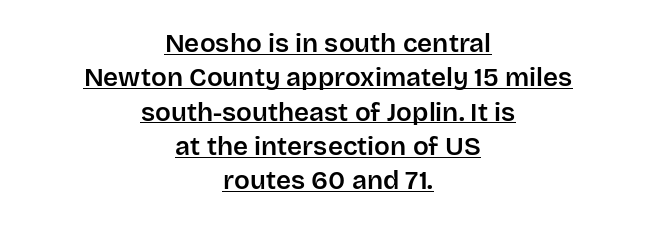
The image shows 26 px text type, upright; set centered, normal line spacing (1.32x), normal letter spacing, underlined.
